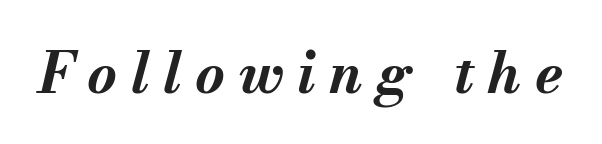
The image shows 57 px bold type, italic (leaning right); set unusually wide letter spacing (+0.24 em), not underlined; medium stroke contrast and a small x-height.
